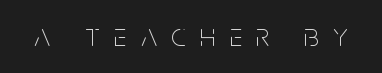
It's the straight-up-and-down kind of type. Only glyphs here, with clear space below each row. These lines are composed in type without serifs. Do the characters align in a grid? No, the font is proportional. Loose tracking; the words dissolve into strings of separated letters.
